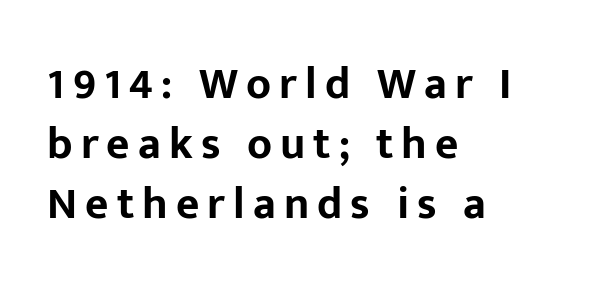
Caption: multi-line text, flush left, ragged right. What weight is shown? A full bold with thick strokes. Stroke terminals: plain, sans-serif. Tall strokes in this sample are plumb rather than angled.
